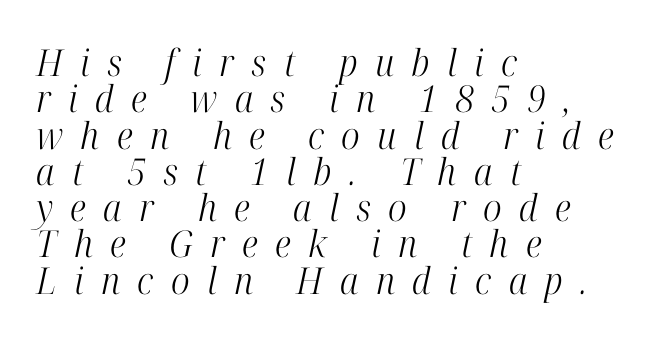
Q: Is the text bold? A: No.
Q: Is the text italic (slanted)? A: Yes, it leans right by about 12 degrees.
Q: Is the typeface a serif or a sans-serif typeface? A: Serif.
Q: Is the text underlined? A: No.
Q: How is the paragraph aligned? A: Left-aligned.
Q: Is the spacing between letters normal or unusually wide? A: Unusually wide.
Q: Is the spacing between lines tight, normal or loose? A: Tight.
Q: Width (condensed, normal, or wide)? A: Condensed.
Q: Stroke contrast? A: High.
Q: x-height? A: Medium.
Q: Monospaced? A: No.
